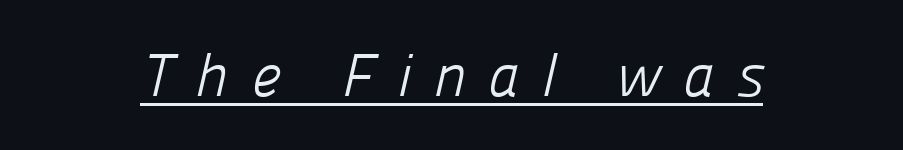
{"serif": "no", "bold": "no", "weight": "light", "width": "normal", "stroke_contrast": "low", "x_height": "medium", "monospaced": "no", "underline": "yes", "letter_spacing": "wide", "letter_spacing_em": 0.37, "glyph_px": 60}
